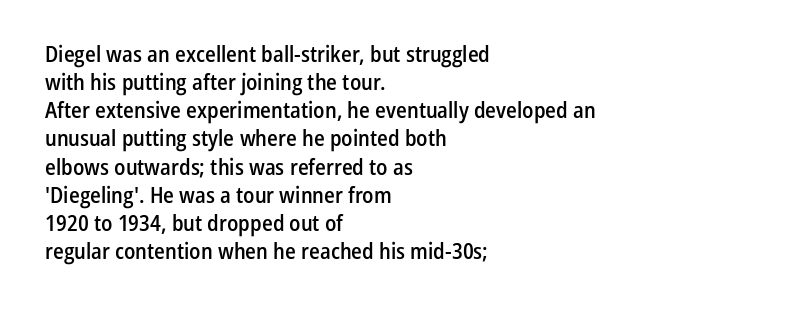
Quick note: underline off. Left-aligned paragraph, ragged on the right. Nope, not italic — everything's standing straight. The line texture is even and compact thanks to regular tracking. Successive baselines arrive at the customary interval. Firm but not heavy-handed strokes: this text is semibold.
